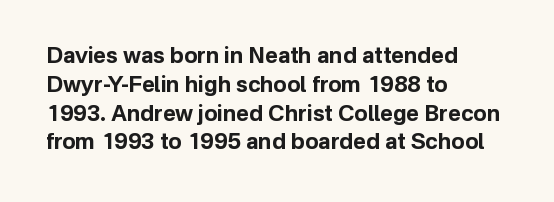
Q: Is the text bold? A: Yes.
Q: Is the text italic (slanted)? A: No, it is upright.
Q: Is the text underlined? A: No.
Q: How is the paragraph aligned? A: Left-aligned.
Q: Is the spacing between letters normal or unusually wide? A: Normal.
Q: Is the spacing between lines tight, normal or loose? A: Normal.
